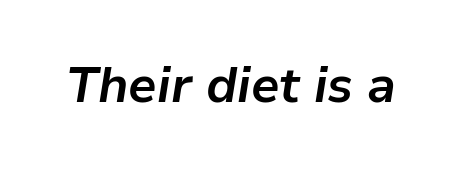
Q: Is the text bold? A: Yes.
Q: Is the text italic (slanted)? A: Yes, it leans right by about 9 degrees.
Q: Is the text underlined? A: No.
Q: Is the spacing between letters normal or unusually wide? A: Normal.
Q: Width (condensed, normal, or wide)? A: Normal.
Q: Stroke contrast? A: Low.
Q: x-height? A: Medium.
Q: Monospaced? A: No.
